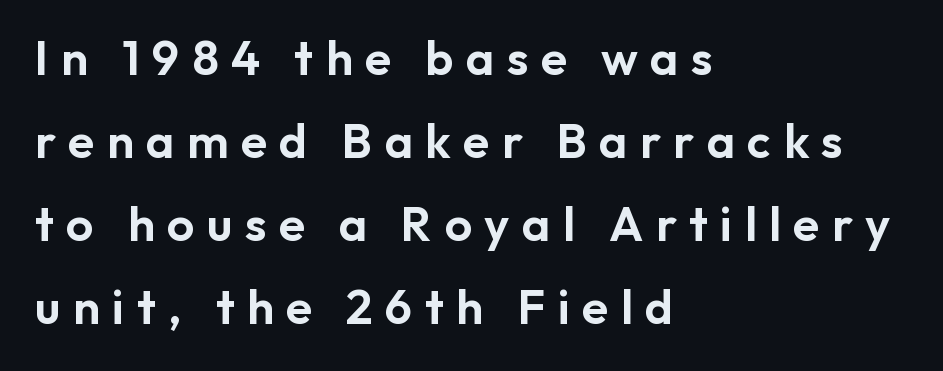
The image shows 48 px sans-serif type, upright; set left-aligned, line spacing 1.73x, unusually wide letter spacing (+0.26 em), not underlined; low stroke contrast and a medium x-height.
